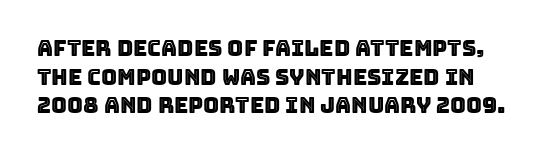
The image shows 22 px text type, upright; set normal line spacing (1.3x), normal letter spacing, not underlined.
